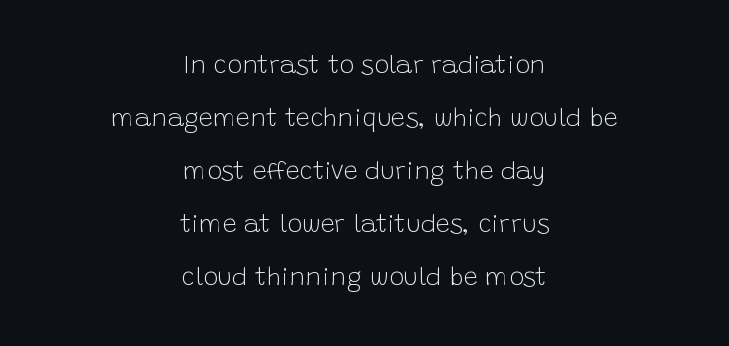
Q: Is the text bold? A: No.
Q: Is the text italic (slanted)? A: No, it is upright.
Q: Is the text underlined? A: No.
Q: How is the paragraph aligned? A: Centered.
Q: Is the spacing between letters normal or unusually wide? A: Normal.
Q: Is the spacing between lines tight, normal or loose? A: Loose.
